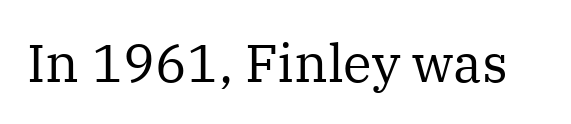
The text was rendered using a seriffed face with decorative stroke endings. On a weight scale, this lands at 450 or below. The axis of the letterforms is exactly vertical. Descender tails drop into unmarked territory.
